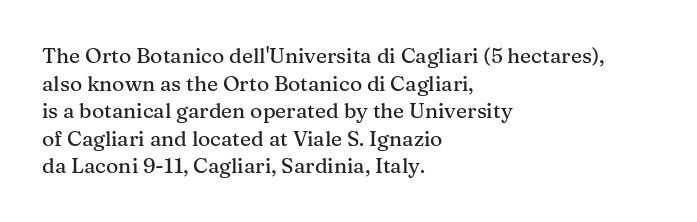
Line starts are locked; line ends wander. Leading matches the norm, producing a regular column. Characters remain perfectly vertical along every line. The area under the type is left untouched. Caption: standard tracking, unaltered.
